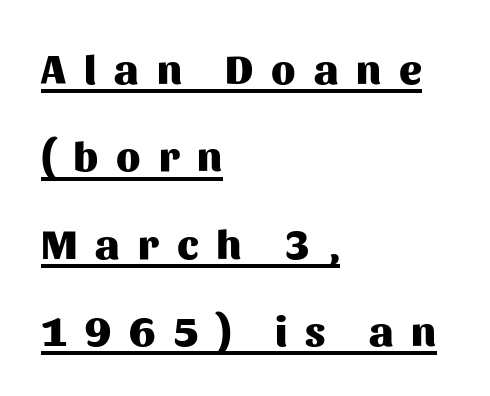
Is this a fixed-width face? No — the glyphs have proportional, varying widths. Compared with typical body copy, the letter spacing here is much looser. Underline: present. The type sits square on the baseline with zero lean.
